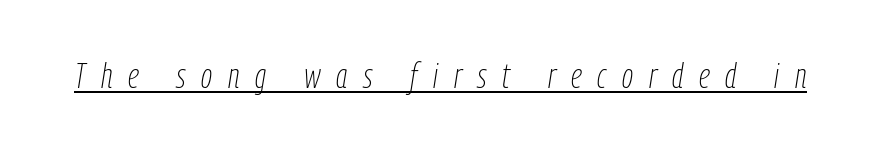
Characters follow at a spacing far wider than the type designer built in. Do the characters align in a grid? No, the font is proportional. The font sits on the lighter half of the weight spectrum, regular included. The whole block is typeset with a tilt. This rendering features underlined lettering.
